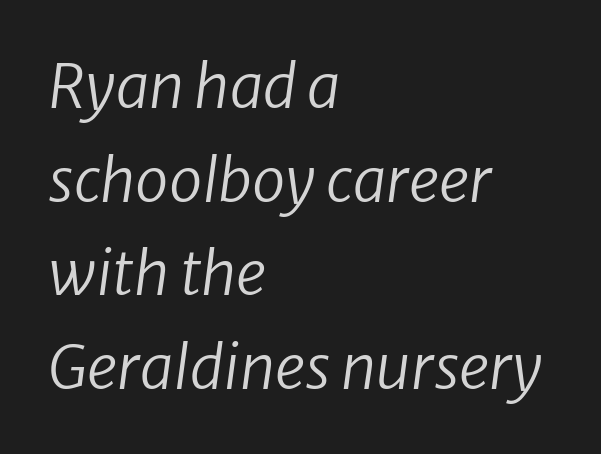
Q: Is the text bold? A: No.
Q: Is the typeface a serif or a sans-serif typeface? A: Sans-serif.
Q: Is the text underlined? A: No.
Q: How is the paragraph aligned? A: Left-aligned.
Q: Is the spacing between letters normal or unusually wide? A: Normal.
Q: Is the spacing between lines tight, normal or loose? A: Normal.
Q: Width (condensed, normal, or wide)? A: Normal.
Q: Stroke contrast? A: Low.
Q: x-height? A: Medium.
Q: Monospaced? A: No.
